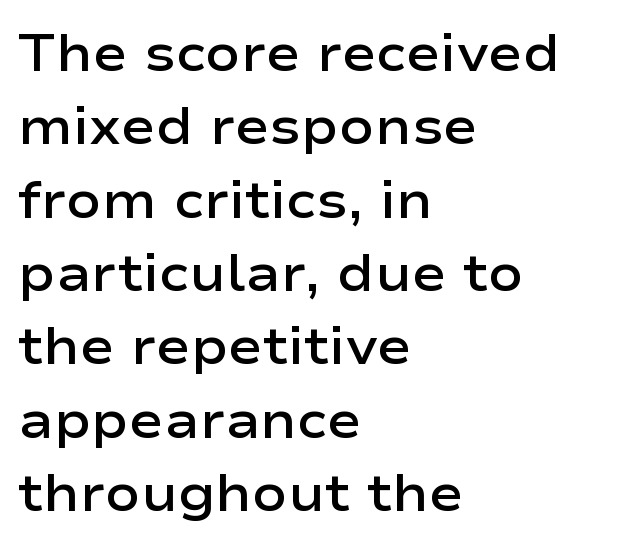
{"serif": "no", "italic": "no", "bold": "semi", "weight": "semibold", "width": "wide", "stroke_contrast": "low", "x_height": "medium", "monospaced": "no", "underline": "no", "align": "left", "line_spacing": "normal", "line_spacing_ratio": 1.41, "letter_spacing": "normal", "letter_spacing_em": 0.0, "glyph_px": 52}
